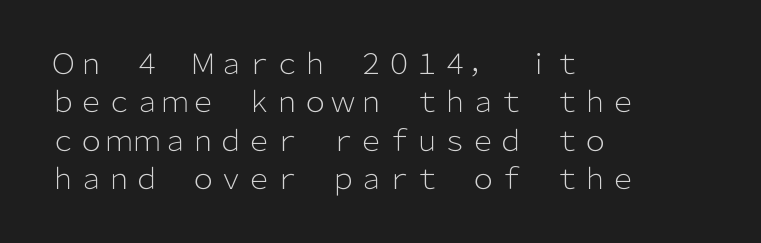
The image shows 28 px light sans-serif type, upright; set left-aligned, normal line spacing (1.37x), normal letter spacing, not underlined; low stroke contrast and a medium x-height.
